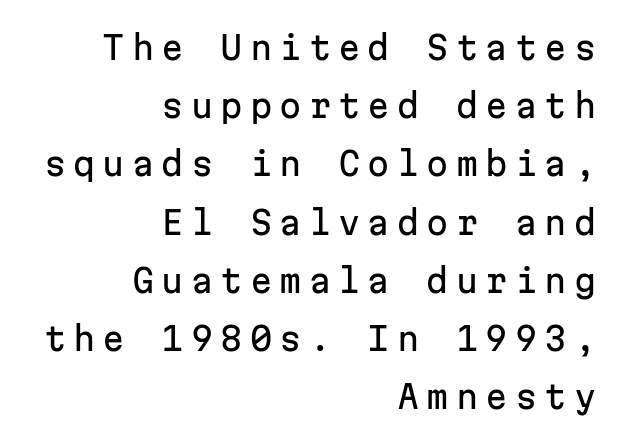
This rendering features lettering with no underline. The letterforms stand isolated, each surrounded by extra space. Spacing verdict: monospaced, one width for all characters. Compared with a flush-left layout, this one pins lines to the opposite, right side.
